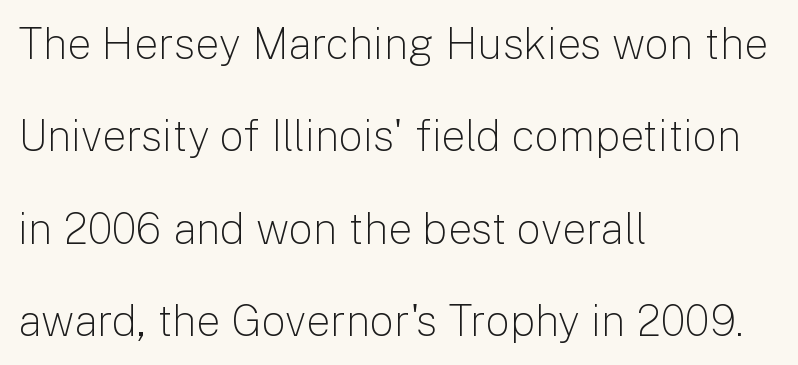
Posture: upright roman. Looks like regular typesetting: each glyph gets only the width it needs. The rendering shows plain stroke endings on the letterforms — a sans-serif design. The passage shown has conventional tracking throughout. Underline: absent. You could fit nearly another row in the gap between these rows.
